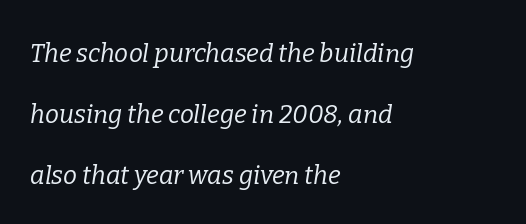
{"italic": "yes", "lean": "right", "slant_degrees": 9, "bold": "no", "underline": "no", "align": "left", "line_spacing": "loose", "line_spacing_ratio": 2.44, "letter_spacing": "normal", "letter_spacing_em": 0.0, "glyph_px": 25}
